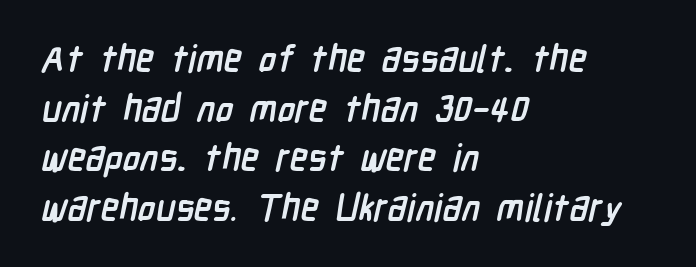
Q: Is the text bold? A: Yes.
Q: Is the typeface a serif or a sans-serif typeface? A: Sans-serif.
Q: Is the text underlined? A: No.
Q: How is the paragraph aligned? A: Left-aligned.
Q: Is the spacing between letters normal or unusually wide? A: Normal.
Q: Is the spacing between lines tight, normal or loose? A: Normal.
Q: Width (condensed, normal, or wide)? A: Condensed.
Q: Stroke contrast? A: Low.
Q: x-height? A: Medium.
Q: Monospaced? A: No.
